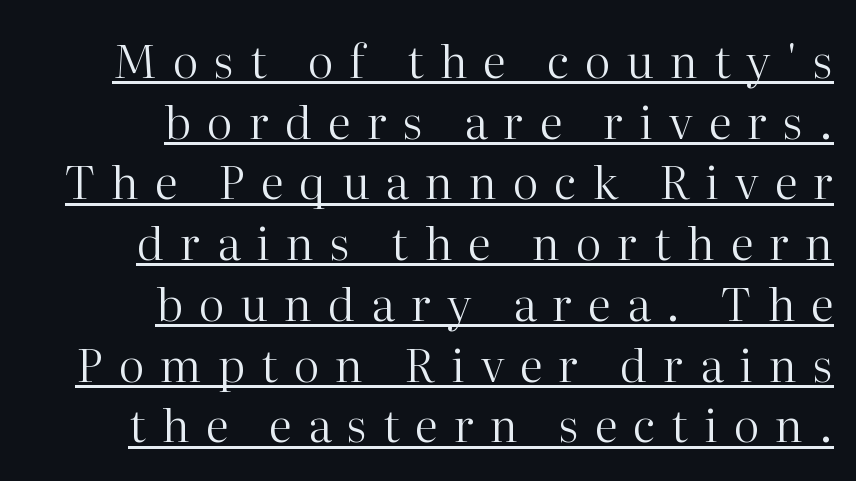
Q: Is the text bold? A: No.
Q: Is the text italic (slanted)? A: No, it is upright.
Q: Is the typeface a serif or a sans-serif typeface? A: Serif.
Q: Is the text underlined? A: Yes.
Q: How is the paragraph aligned? A: Right-aligned.
Q: Is the spacing between letters normal or unusually wide? A: Unusually wide.
Q: Is the spacing between lines tight, normal or loose? A: Normal.
Q: Width (condensed, normal, or wide)? A: Normal.
Q: Stroke contrast? A: High.
Q: x-height? A: Medium.
Q: Monospaced? A: No.
